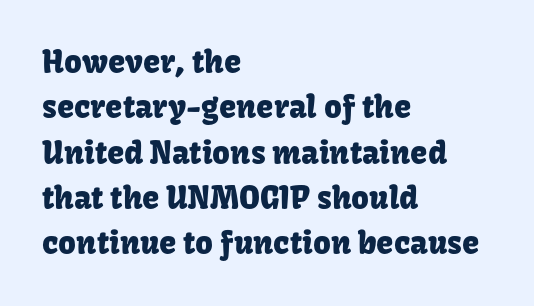
Classification — sans serif. In CSS terms this would be text-align: left. Nothing unusual about the tracking: characters are spaced as the font intends. Summary of vertical rhythm: regular, with standard interline spacing. The specimen omits any rule beneath the text block's lines. These lines were composed using upright roman letters.
